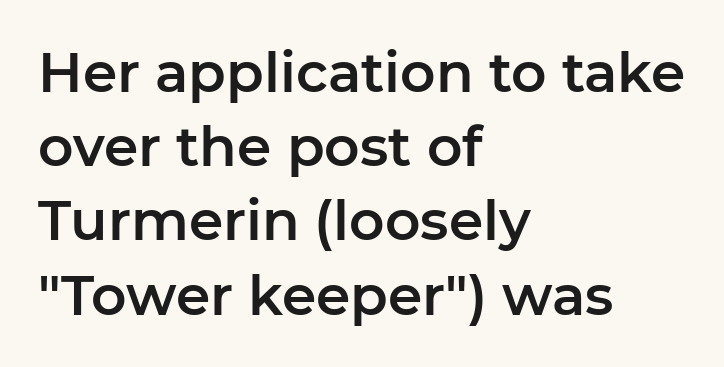
The image shows 55 px sans-serif type, upright; set left-aligned, normal line spacing (1.35x), normal letter spacing, not underlined; low stroke contrast and a medium x-height.
